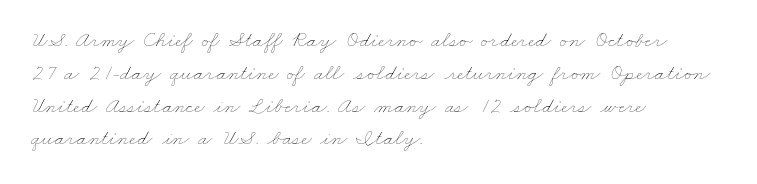
The space directly below the letters is spotless. Horizontal alignment here is leftward, the default for most running prose. This sample keeps an unexceptional amount of space between lines. Compared with typical body copy, the letter spacing here is the same. No extra ink here — the face is not bold.
